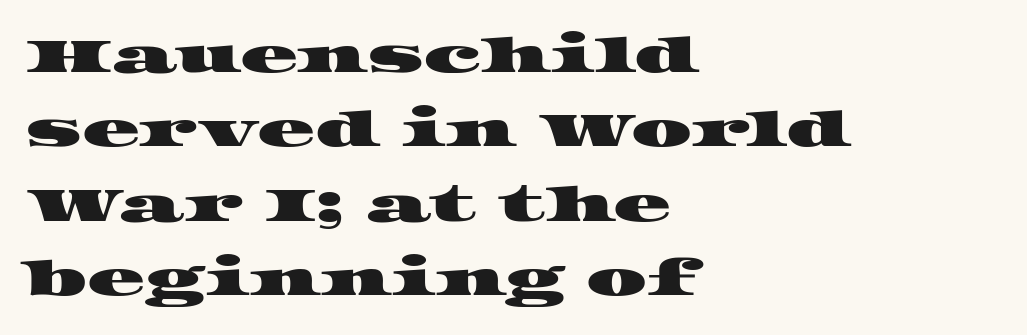
The passage shown is typeset with a serif family. Proportional: the letters do not fall into vertical columns. Here the glyphs are tracked normally, forming tight word shapes. This rendering features lettering with no underline. How would I describe the line gaps? Plain and ordinary.
